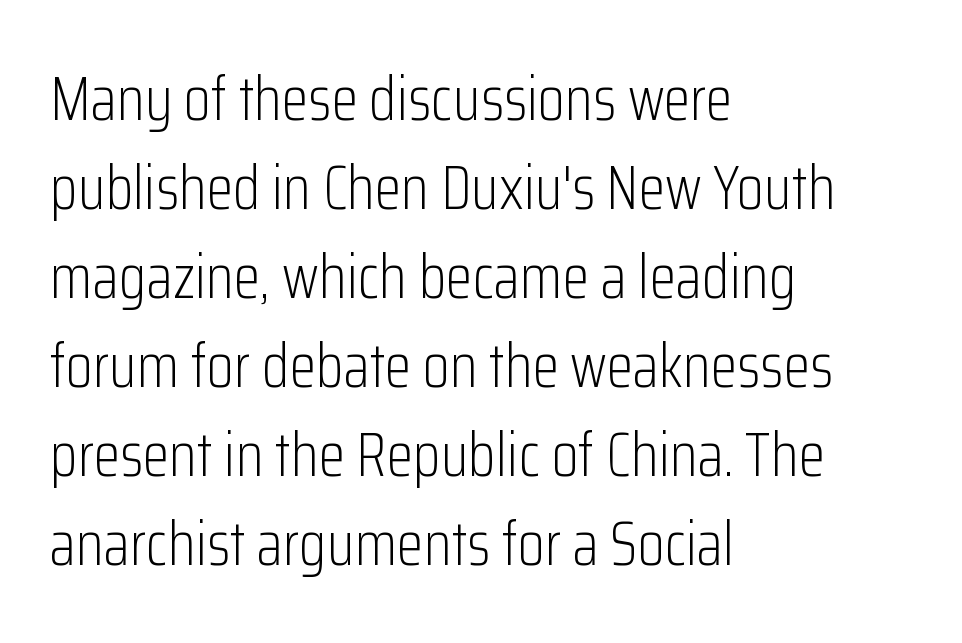
Q: Is the text bold? A: No.
Q: Is the text italic (slanted)? A: No, it is upright.
Q: Is the typeface a serif or a sans-serif typeface? A: Sans-serif.
Q: Is the text underlined? A: No.
Q: How is the paragraph aligned? A: Left-aligned.
Q: Is the spacing between letters normal or unusually wide? A: Normal.
Q: Is the spacing between lines tight, normal or loose? A: Normal.
Q: Width (condensed, normal, or wide)? A: Condensed.
Q: Stroke contrast? A: Low.
Q: x-height? A: Medium.
Q: Monospaced? A: No.
